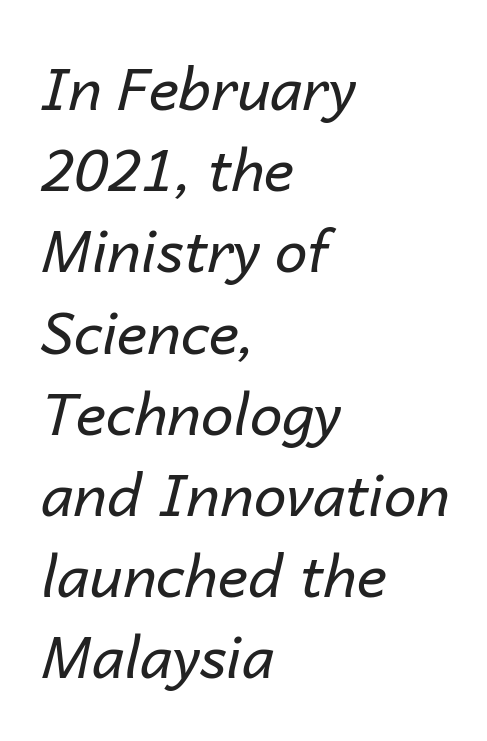
The passage shown is typed in a proportional face where columns would drift. Descender tails drop into unmarked territory. Interline gaps are of average width in this sample. Horizontal alignment here is leftward, the default for most running prose. The passage shown leans; its letterforms are oblique. The weight would be labelled regular, book, light, or lighter still.
